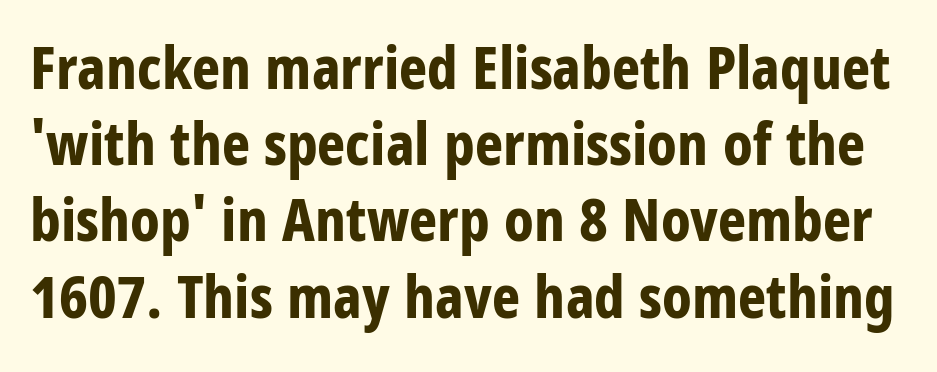
{"serif": "no", "italic": "no", "bold": "yes", "weight": "bold", "width": "condensed", "stroke_contrast": "low", "x_height": "large", "monospaced": "no", "underline": "no", "line_spacing": "normal", "line_spacing_ratio": 1.27, "letter_spacing": "normal", "letter_spacing_em": 0.0, "glyph_px": 60}
